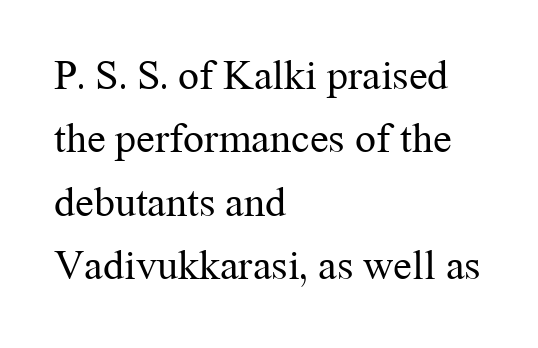
Underlining? Definitely not there. Character widths vary here, with narrow letters taking less room than wide ones. No extra tracking has been applied to these lines. Rendered with straight, roman letterforms.
